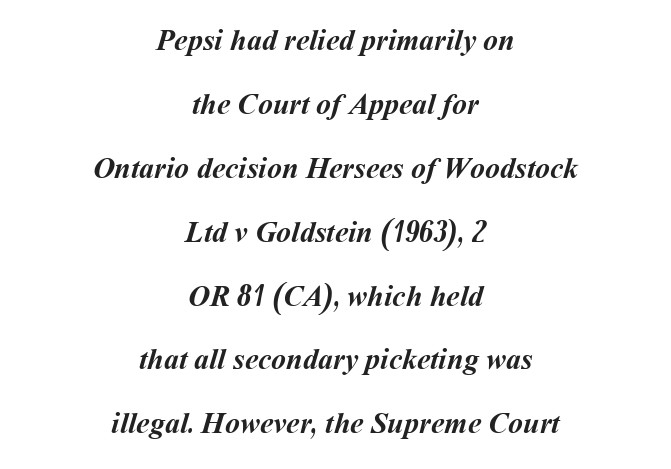
{"bold": "yes", "weight": "semibold", "width": "normal", "stroke_contrast": "medium", "x_height": "medium", "monospaced": "no", "underline": "no", "align": "center", "line_spacing": "loose", "line_spacing_ratio": 2.13, "letter_spacing": "normal", "letter_spacing_em": 0.0, "glyph_px": 30}
